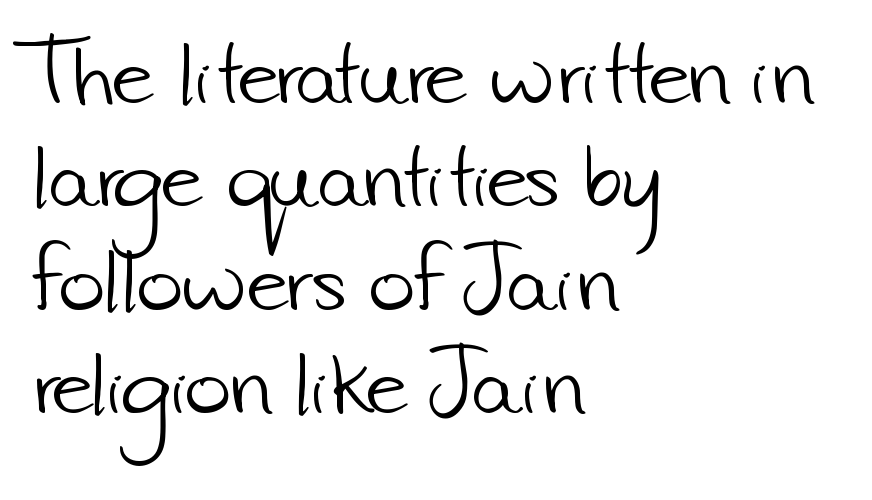
Stroke mass is kept to a normal reading level or below. You could not count columns in this text — the font is proportionally spaced. How would I describe the line gaps? Plain and ordinary. The baseline area is clear. The face used here is rendered with its standard letterfit.
